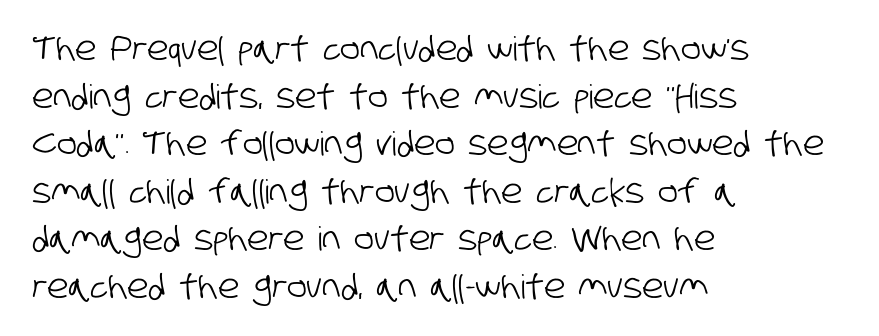
Q: Is the typeface a serif or a sans-serif typeface? A: Sans-serif.
Q: Is the text underlined? A: No.
Q: How is the paragraph aligned? A: Left-aligned.
Q: Is the spacing between letters normal or unusually wide? A: Normal.
Q: Is the spacing between lines tight, normal or loose? A: Normal.
Q: Width (condensed, normal, or wide)? A: Condensed.
Q: Stroke contrast? A: Low.
Q: x-height? A: Large.
Q: Monospaced? A: No.
